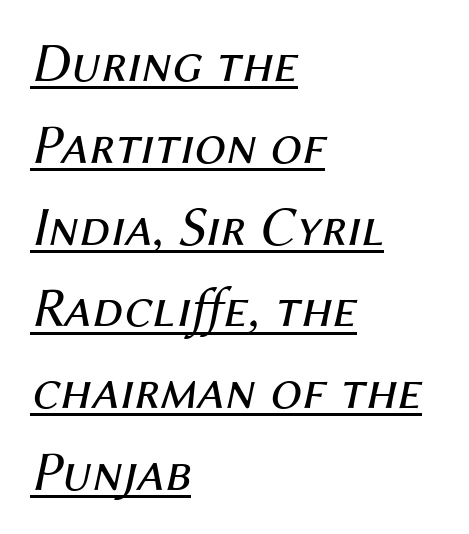
The image shows 56 px regular-weight type, italic (leaning right); set left-aligned, normal line spacing (1.46x), normal letter spacing, underlined; medium stroke contrast and a medium x-height.
